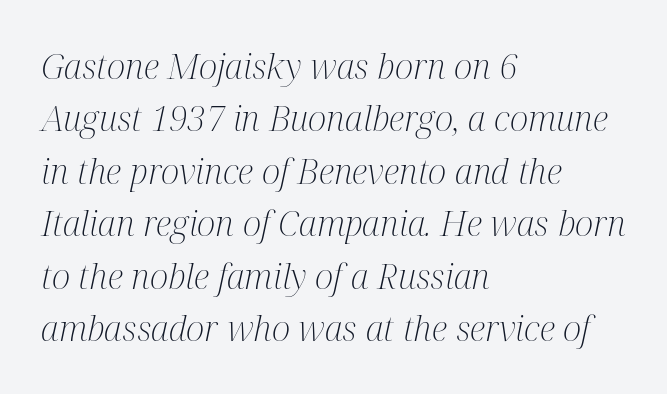
{"serif": "yes", "italic": "yes", "lean": "right", "slant_degrees": 12, "bold": "no", "weight": "light", "width": "condensed", "stroke_contrast": "medium", "x_height": "medium", "monospaced": "no", "underline": "no", "align": "left", "line_spacing": "normal", "line_spacing_ratio": 1.5, "letter_spacing": "normal", "letter_spacing_em": 0.0, "glyph_px": 35}
